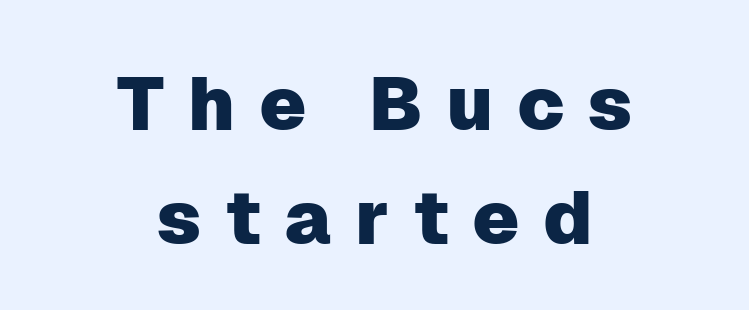
Q: Is the text italic (slanted)? A: No, it is upright.
Q: Is the typeface a serif or a sans-serif typeface? A: Sans-serif.
Q: Is the text underlined? A: No.
Q: How is the paragraph aligned? A: Centered.
Q: Is the spacing between letters normal or unusually wide? A: Unusually wide.
Q: Is the spacing between lines tight, normal or loose? A: Normal.
Q: Width (condensed, normal, or wide)? A: Normal.
Q: Stroke contrast? A: Low.
Q: x-height? A: Medium.
Q: Monospaced? A: No.
